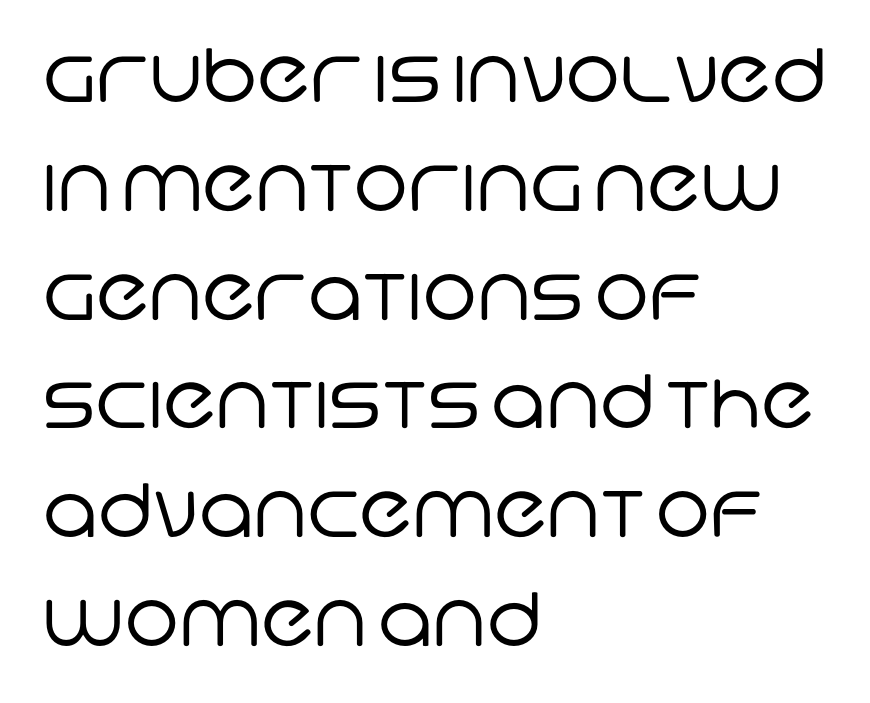
Letters have the restrained weight of plain body copy at most. This sample has the flowing, uneven cadence of proportional lettering. Leading: standard. The letters sit at their default tracking, neither squeezed nor spread. The text block is weighted toward the left margin, trailing off unevenly rightward.
